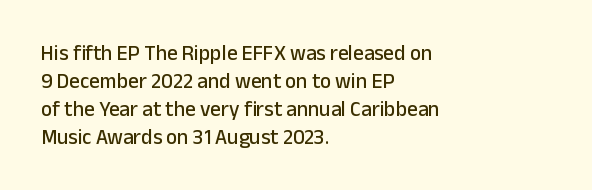
The image shows 21 px text type, upright; set left-aligned, normal line spacing (1.33x), normal letter spacing, not underlined.
